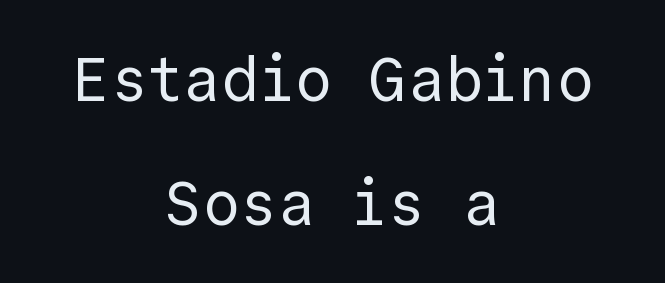
{"serif": "no", "italic": "no", "bold": "no", "weight": "regular", "width": "normal", "x_height": "medium", "monospaced": "yes", "underline": "no", "align": "center", "line_spacing": "loose", "line_spacing_ratio": 2.0, "letter_spacing": "normal", "letter_spacing_em": 0.0, "glyph_px": 62}
